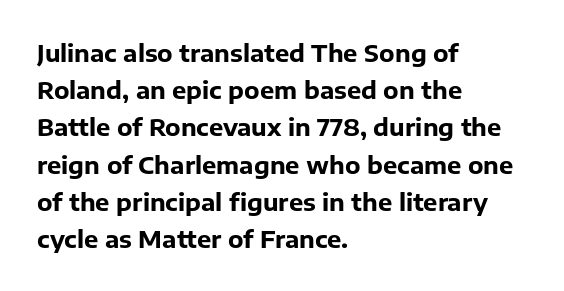
The passage shown has conventional tracking throughout. Underline: absent. The lines in this sample share a left origin and differ only in where they stop. These lines carry a lot of weight — the face is fully bold. Leading: standard. Characters remain perfectly vertical along every line.
